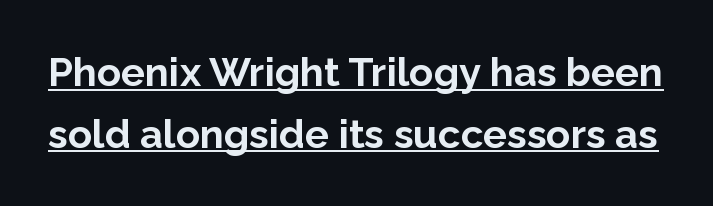
{"serif": "no", "italic": "no", "bold": "yes", "weight": "bold", "width": "normal", "stroke_contrast": "low", "x_height": "medium", "monospaced": "no", "underline": "yes", "line_spacing": "normal", "line_spacing_ratio": 1.54, "letter_spacing": "normal", "letter_spacing_em": 0.0, "glyph_px": 40}
